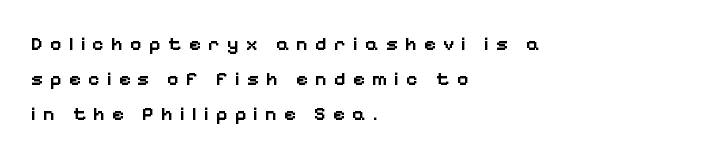
Q: Is the text bold? A: Semi-bold.
Q: Is the text italic (slanted)? A: No, it is upright.
Q: Is the text underlined? A: No.
Q: How is the paragraph aligned? A: Left-aligned.
Q: Is the spacing between letters normal or unusually wide? A: Unusually wide.
